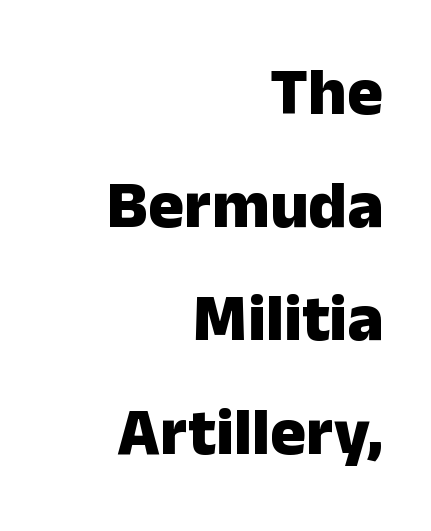
The image shows 67 px heavy sans-serif type, upright; set right-aligned, normal line spacing (1.69x), normal letter spacing, not underlined; low stroke contrast and a medium x-height.
